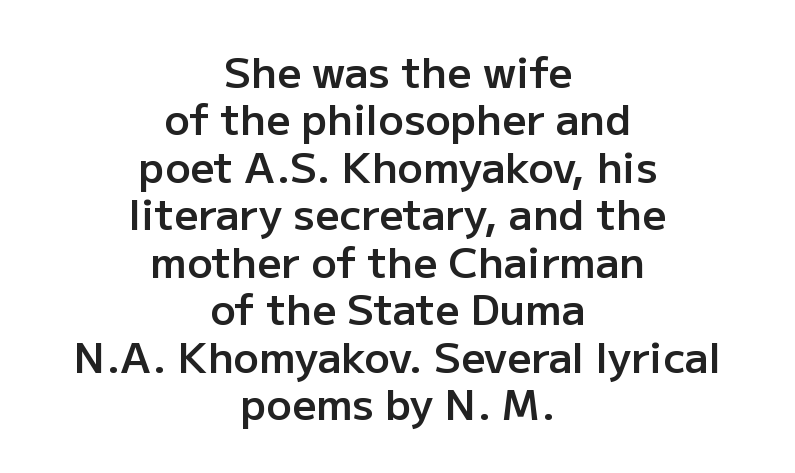
Q: Is the text bold? A: Semi-bold.
Q: Is the text italic (slanted)? A: No, it is upright.
Q: Is the typeface a serif or a sans-serif typeface? A: Sans-serif.
Q: Is the text underlined? A: No.
Q: How is the paragraph aligned? A: Centered.
Q: Is the spacing between letters normal or unusually wide? A: Normal.
Q: Is the spacing between lines tight, normal or loose? A: Tight.
Q: Width (condensed, normal, or wide)? A: Normal.
Q: Stroke contrast? A: Low.
Q: x-height? A: Medium.
Q: Monospaced? A: No.
